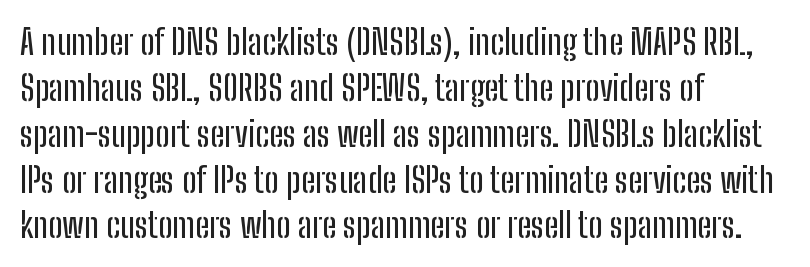
{"serif": "no", "italic": "no", "width": "condensed", "stroke_contrast": "low", "x_height": "medium", "monospaced": "no", "underline": "no", "align": "left", "line_spacing": "normal", "line_spacing_ratio": 1.31, "letter_spacing": "normal", "letter_spacing_em": 0.0, "glyph_px": 35}
